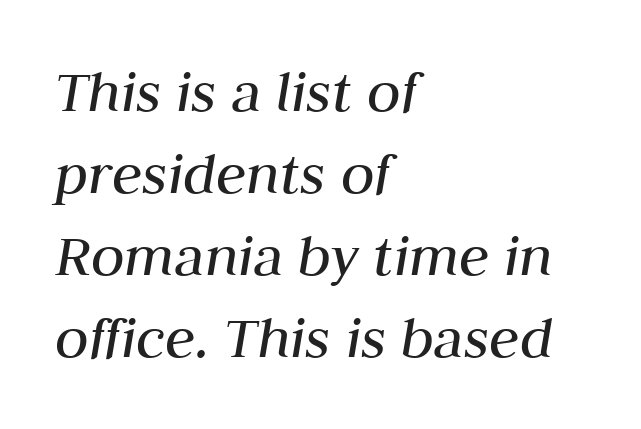
The image shows 62 px regular-weight type, italic (leaning right); set left-aligned, normal line spacing (1.32x), normal letter spacing, not underlined; medium stroke contrast and a medium x-height.
